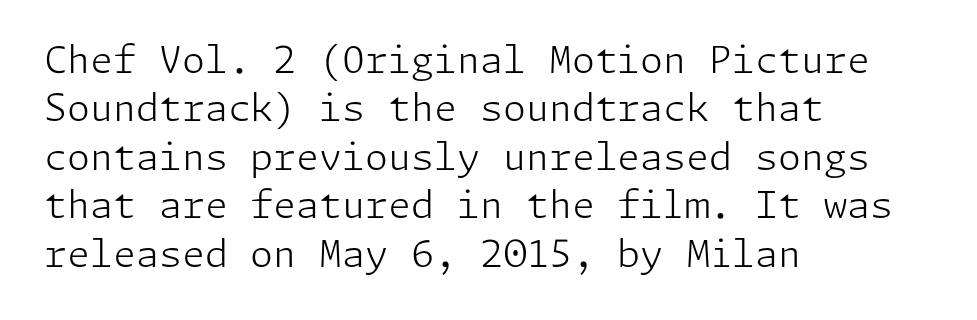
Underlining? Definitely not there. Weight: regular or lighter. The paragraph has a hard left edge and a soft right edge. Students, note that the glyphs here touch the page at normal intervals. These lines were composed using upright roman letters. The passage shown is typeset with a sans-serif family.
